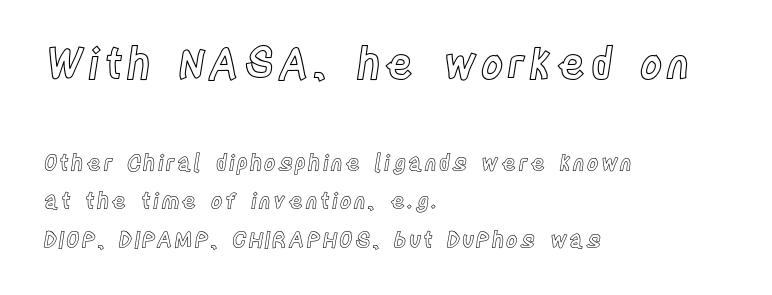
{"width": "condensed", "x_height": "large", "monospaced": "no", "underline": "no", "align": "left", "line_spacing_ratio": 1.74, "larger_block": "first", "size_ratio": 1.95, "glyph_px": 43}
